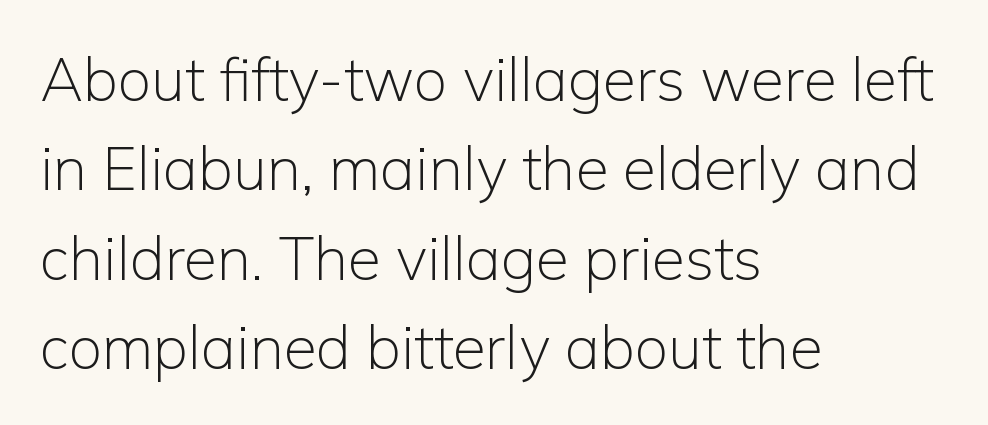
A sans-serif font was chosen for this passage. Honestly, the row spacing looks completely unremarkable. Type without underlining. Weight: not bold — regular or lighter.
